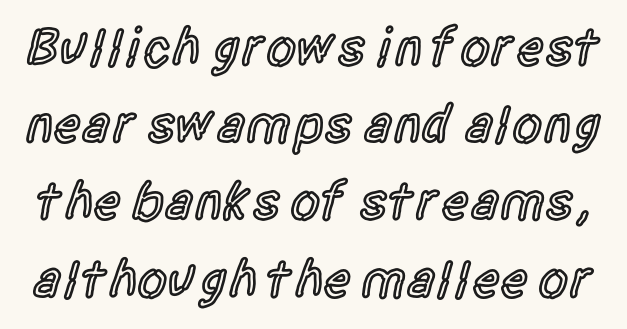
Q: Is the text bold? A: Semi-bold.
Q: Is the text italic (slanted)? A: Yes.
Q: Is the typeface a serif or a sans-serif typeface? A: Sans-serif.
Q: Is the text underlined? A: No.
Q: Is the spacing between letters normal or unusually wide? A: Normal.
Q: Is the spacing between lines tight, normal or loose? A: Normal.
Q: Width (condensed, normal, or wide)? A: Condensed.
Q: x-height? A: Large.
Q: Monospaced? A: No.
